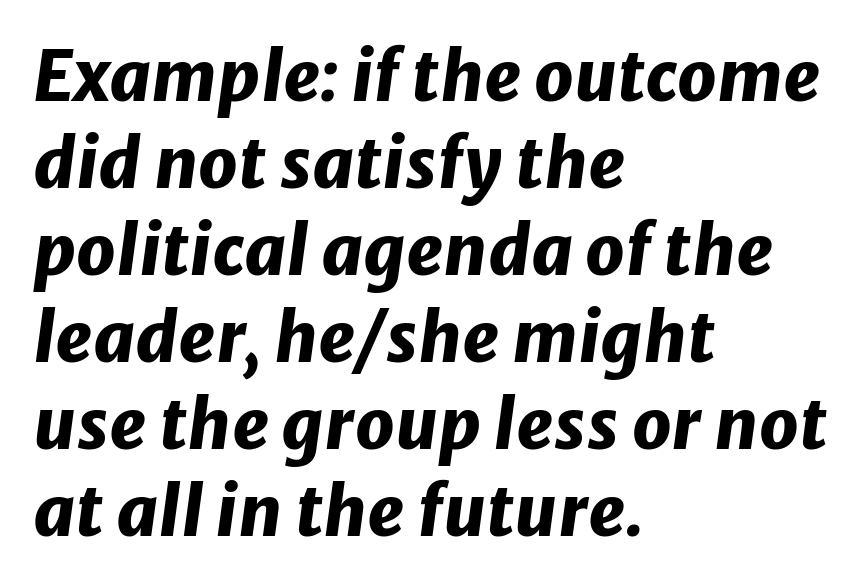
The image shows 69 px heavy type, italic (leaning right); set left-aligned, normal line spacing (1.26x), normal letter spacing, not underlined; low stroke contrast and a medium x-height.
